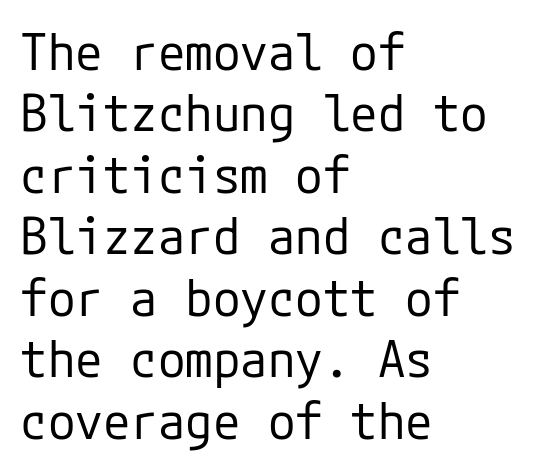
The image shows 50 px regular-weight sans-serif type, upright; set left-aligned, line spacing 1.23x, normal letter spacing, not underlined; low stroke contrast and a medium x-height.
